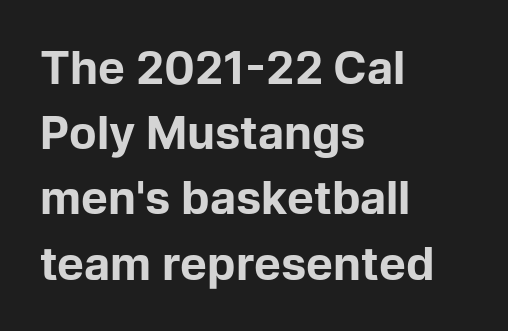
This sample uses an upright cut, with every glyph sitting square on the baseline. Honestly, the row spacing looks completely unremarkable. The line texture is even and compact thanks to regular tracking. This sample uses a sans-serif face.
